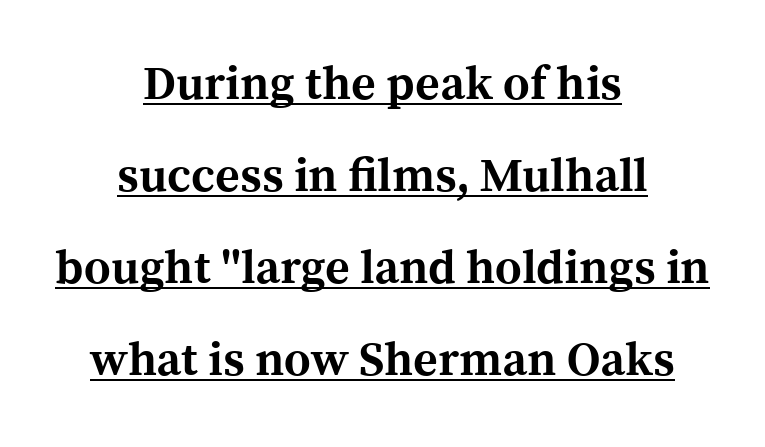
Q: Is the text bold? A: Yes.
Q: Is the text italic (slanted)? A: No, it is upright.
Q: Is the typeface a serif or a sans-serif typeface? A: Serif.
Q: Is the text underlined? A: Yes.
Q: How is the paragraph aligned? A: Centered.
Q: Is the spacing between letters normal or unusually wide? A: Normal.
Q: Is the spacing between lines tight, normal or loose? A: Loose.
Q: Width (condensed, normal, or wide)? A: Normal.
Q: x-height? A: Medium.
Q: Monospaced? A: No.
